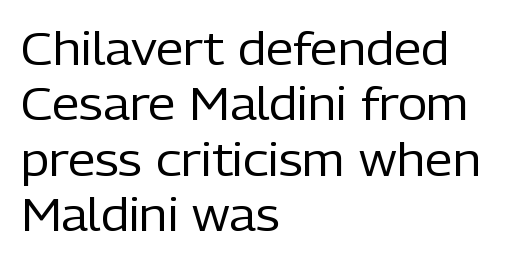
A typesetter would label this face a sans. Layout note: lines flush left. Honestly, the letter spacing is just normal — you wouldn't notice it. The letters look calm and open, with moderate or lighter stems. Is this a fixed-width face? No — the glyphs have proportional, varying widths.
